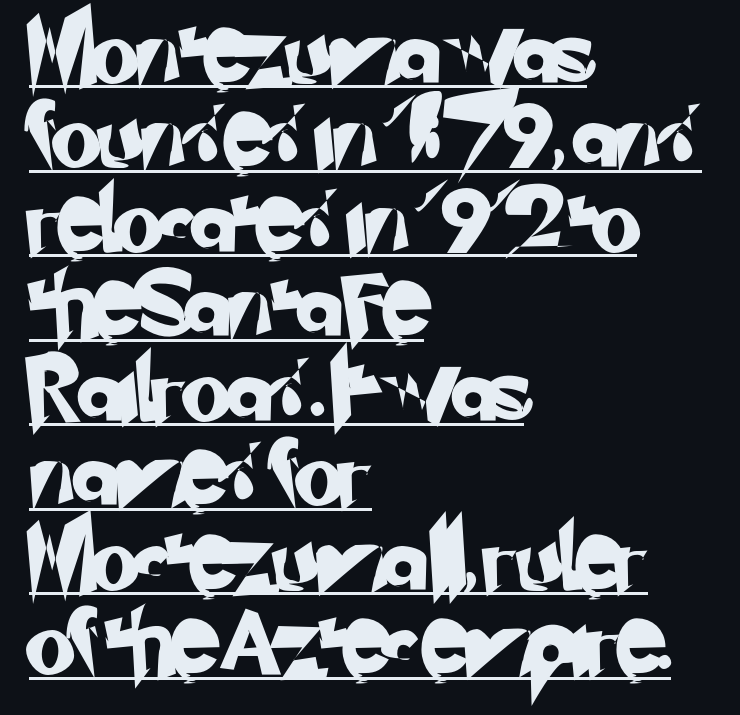
The rendering uses a moderate line-height, typical for paragraphs. Think of a printed novel: that variable character pitch is what you see here. Reading down the block, your eye returns to a fixed left position each line. Notice how a bar underscores the lettering throughout.
